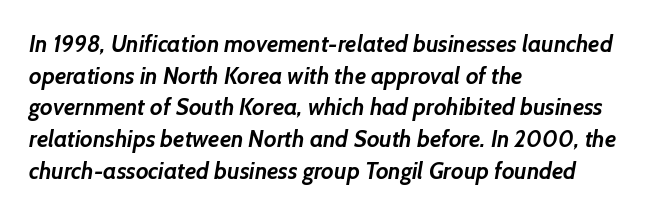
{"bold": "yes", "underline": "no", "align": "left", "line_spacing": "normal", "line_spacing_ratio": 1.38, "letter_spacing": "normal", "letter_spacing_em": 0.0, "glyph_px": 23}
